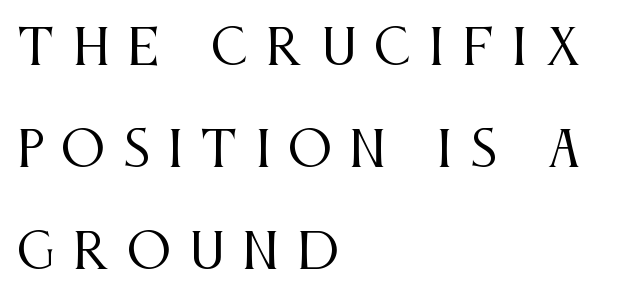
The image shows 49 px regular-weight, condensed serif type, upright; set left-aligned, loose line spacing (2.08x), unusually wide letter spacing (+0.37 em), not underlined; medium stroke contrast and a large x-height.
